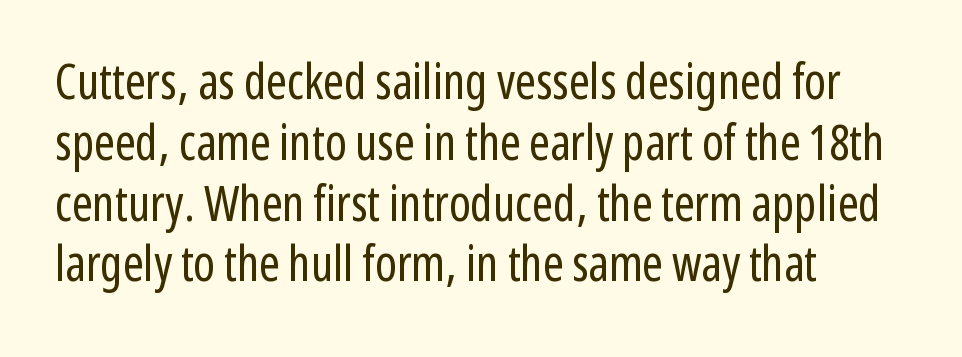
Q: Is the text bold? A: No.
Q: Is the text italic (slanted)? A: No, it is upright.
Q: Is the typeface a serif or a sans-serif typeface? A: Sans-serif.
Q: Is the text underlined? A: No.
Q: How is the paragraph aligned? A: Left-aligned.
Q: Is the spacing between letters normal or unusually wide? A: Normal.
Q: Width (condensed, normal, or wide)? A: Condensed.
Q: Stroke contrast? A: Low.
Q: x-height? A: Medium.
Q: Monospaced? A: No.
